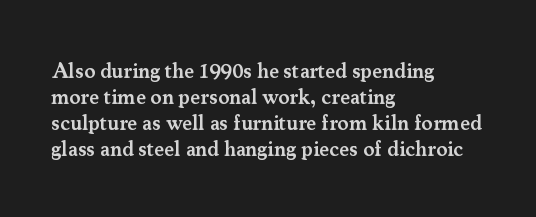
The image shows 21 px text type, upright; set left-aligned, line spacing 1.24x, normal letter spacing, not underlined.
